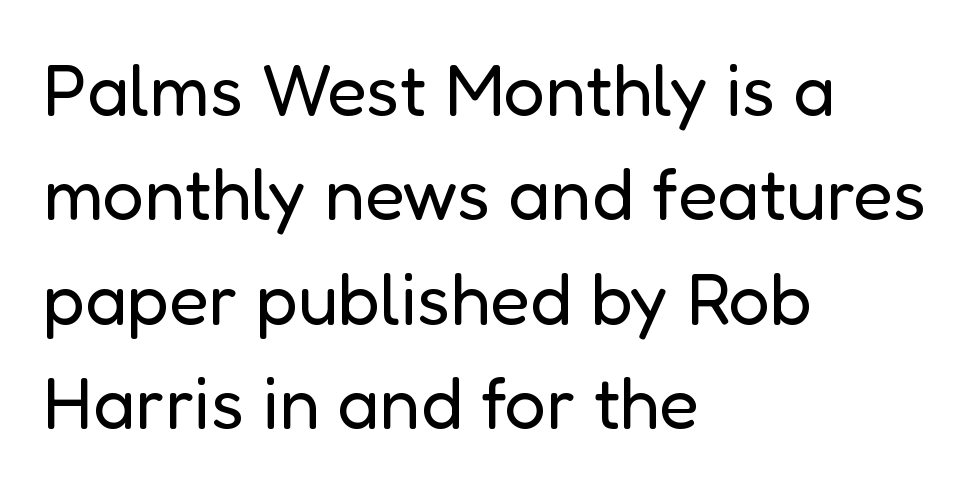
{"serif": "no", "italic": "no", "bold": "no", "weight": "regular", "width": "normal", "stroke_contrast": "low", "x_height": "medium", "monospaced": "no", "underline": "no", "align": "left", "line_spacing": "normal", "line_spacing_ratio": 1.43, "letter_spacing": "normal", "letter_spacing_em": 0.0, "glyph_px": 73}
